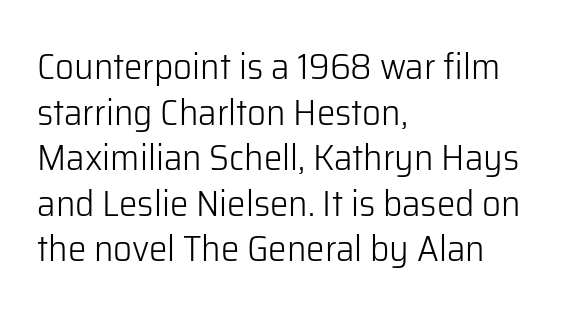
Q: Is the text bold? A: No.
Q: Is the text italic (slanted)? A: No, it is upright.
Q: Is the typeface a serif or a sans-serif typeface? A: Sans-serif.
Q: Is the text underlined? A: No.
Q: How is the paragraph aligned? A: Left-aligned.
Q: Is the spacing between letters normal or unusually wide? A: Normal.
Q: Width (condensed, normal, or wide)? A: Normal.
Q: Stroke contrast? A: Low.
Q: x-height? A: Medium.
Q: Monospaced? A: No.
